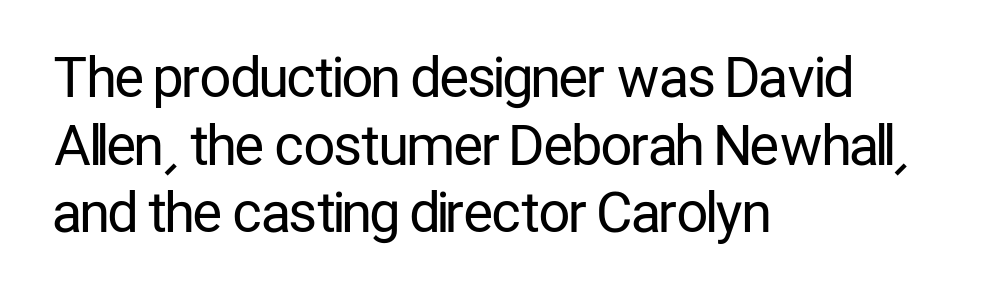
Q: Is the text bold? A: No.
Q: Is the text italic (slanted)? A: No, it is upright.
Q: Is the typeface a serif or a sans-serif typeface? A: Sans-serif.
Q: Is the text underlined? A: No.
Q: How is the paragraph aligned? A: Left-aligned.
Q: Is the spacing between letters normal or unusually wide? A: Normal.
Q: Width (condensed, normal, or wide)? A: Condensed.
Q: Stroke contrast? A: Low.
Q: x-height? A: Medium.
Q: Monospaced? A: No.
